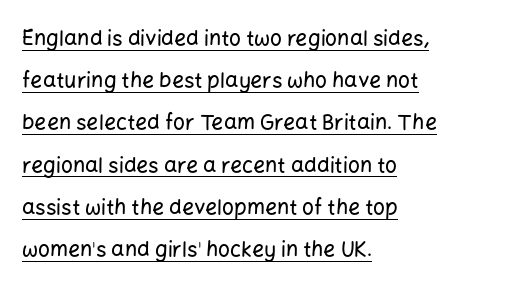
{"italic": "no", "underline": "yes", "align": "left", "line_spacing": "loose", "line_spacing_ratio": 2.01, "letter_spacing": "normal", "letter_spacing_em": 0.0, "glyph_px": 21}
